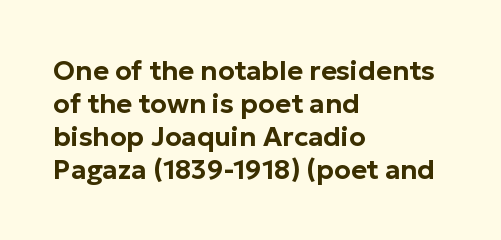
No extra tracking has been applied to these lines. Check the space under the baseline: it is left empty. The font's upright variant was chosen for this text. Casual observation: everything's shoved over to the left.
